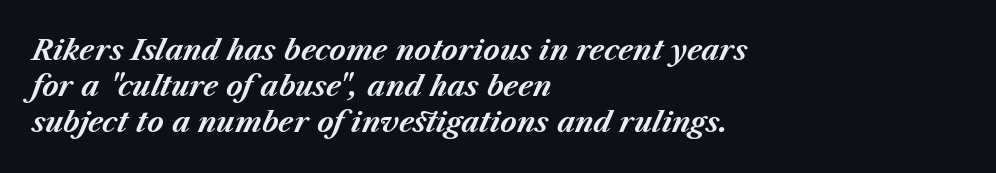
{"italic": "yes", "lean": "right", "slant_degrees": 23, "bold": "yes", "weight": "bold", "width": "normal", "stroke_contrast": "medium", "x_height": "medium", "monospaced": "no", "underline": "no", "align": "left", "line_spacing": "normal", "line_spacing_ratio": 1.29, "letter_spacing": "normal", "letter_spacing_em": 0.0, "glyph_px": 28}
